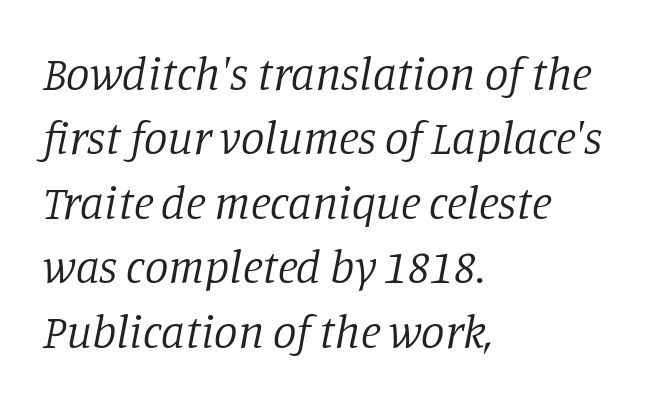
Each letter's strokes conclude with small projecting serifs. Horizontal alignment here is leftward, the default for most running prose. Is the type heavy? It reads as light-to-regular instead. Default kerning and tracking; the words read as compact shapes. The face used here is proportionally spaced, like ordinary book or web type. Type without underlining.
